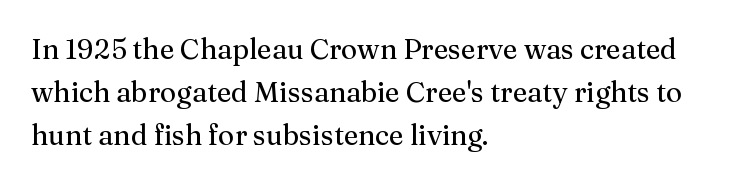
The image shows 28 px regular-weight serif type, upright; set left-aligned, normal line spacing (1.54x), normal letter spacing, not underlined; medium stroke contrast and a medium x-height.
